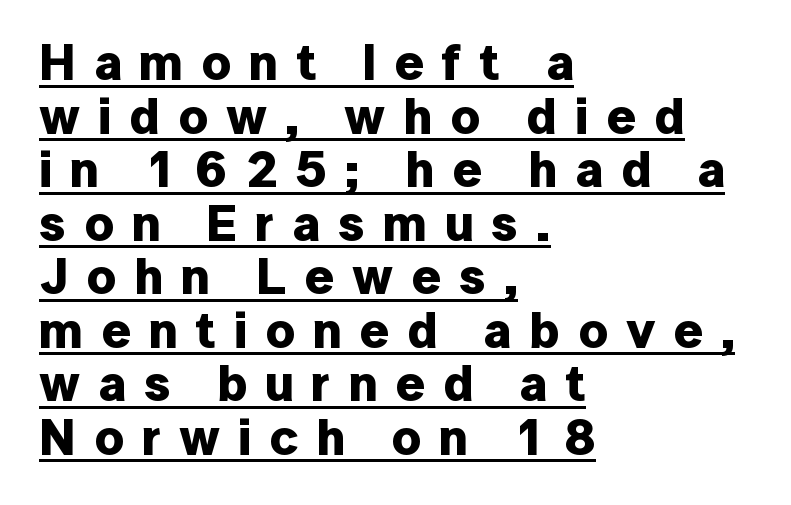
{"serif": "no", "italic": "no", "bold": "yes", "weight": "bold", "width": "normal", "stroke_contrast": "low", "x_height": "medium", "monospaced": "no", "underline": "yes", "align": "left", "line_spacing": "tight", "line_spacing_ratio": 1.05, "letter_spacing": "wide", "letter_spacing_em": 0.35, "glyph_px": 51}
